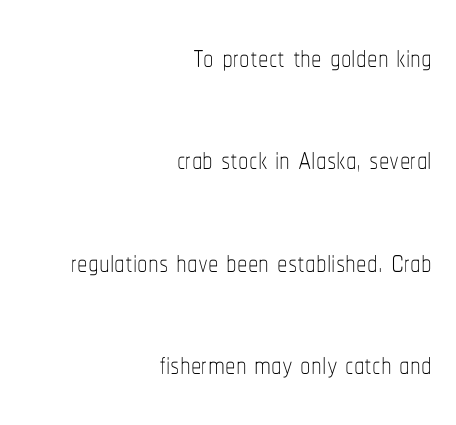
The image shows 42 px thin, condensed type, upright; set right-aligned, loose line spacing (2.44x), normal letter spacing, not underlined; low stroke contrast and a medium x-height.
